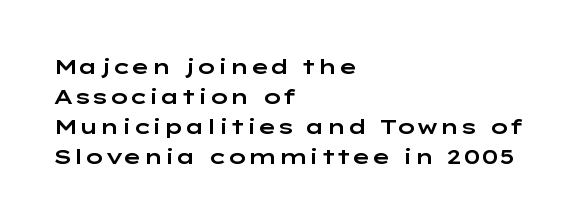
{"italic": "no", "underline": "no", "align": "left", "line_spacing": "normal", "line_spacing_ratio": 1.43, "letter_spacing": "normal", "letter_spacing_em": 0.0, "glyph_px": 21}
